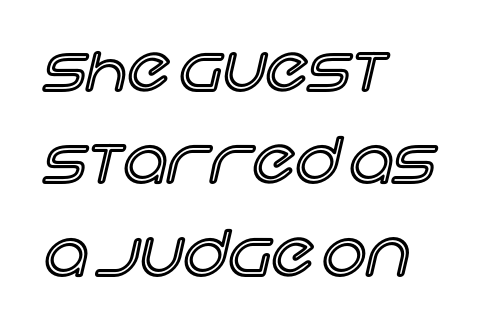
{"width": "normal", "x_height": "large", "monospaced": "no", "underline": "no", "align": "left", "line_spacing": "normal", "line_spacing_ratio": 1.49, "letter_spacing": "normal", "letter_spacing_em": 0.0, "glyph_px": 62}
